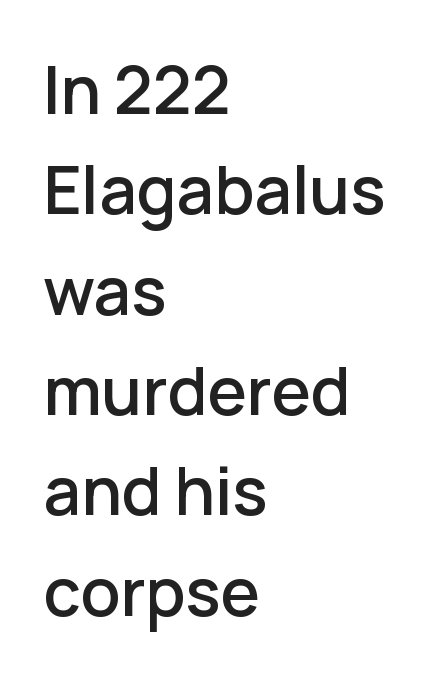
Q: Is the text italic (slanted)? A: No, it is upright.
Q: Is the typeface a serif or a sans-serif typeface? A: Sans-serif.
Q: Is the text underlined? A: No.
Q: How is the paragraph aligned? A: Left-aligned.
Q: Is the spacing between letters normal or unusually wide? A: Normal.
Q: Is the spacing between lines tight, normal or loose? A: Normal.
Q: Width (condensed, normal, or wide)? A: Normal.
Q: Stroke contrast? A: Low.
Q: x-height? A: Medium.
Q: Monospaced? A: No.
